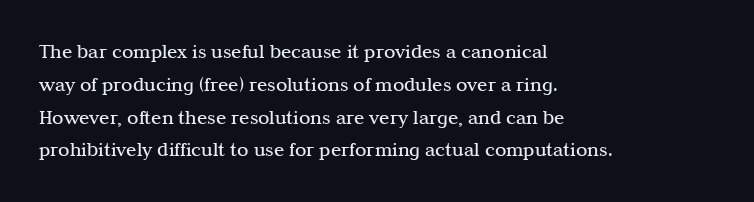
{"italic": "no", "bold": "no", "underline": "no", "align": "left", "line_spacing": "normal", "line_spacing_ratio": 1.56, "letter_spacing": "normal", "letter_spacing_em": 0.0, "glyph_px": 21}
